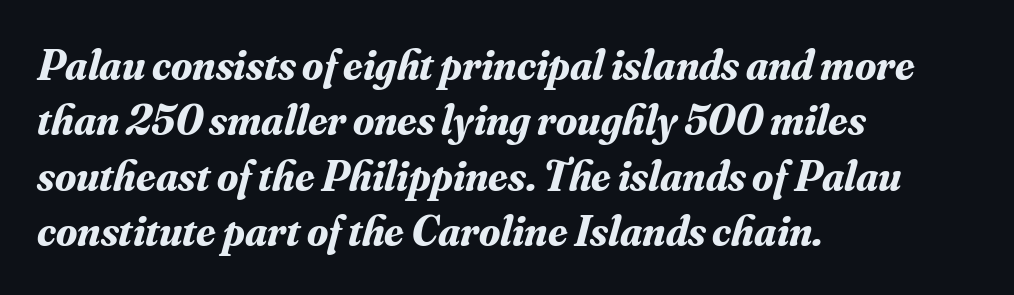
The image shows 43 px bold serif type, italic (leaning right); set left-aligned, normal line spacing (1.29x), normal letter spacing, not underlined; medium stroke contrast and a small x-height.
